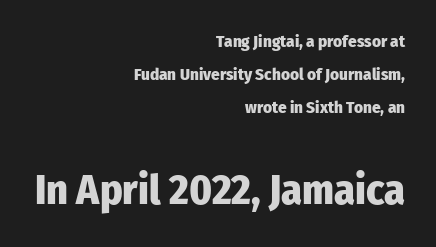
{"serif": "no", "italic": "no", "bold": "yes", "weight": "heavy", "width": "condensed", "stroke_contrast": "low", "x_height": "medium", "monospaced": "no", "underline": "no", "align": "right", "line_spacing": "loose", "line_spacing_ratio": 1.94, "letter_spacing": "normal", "letter_spacing_em": 0.0, "larger_block": "second", "size_ratio": 2.47, "glyph_px": 42}
